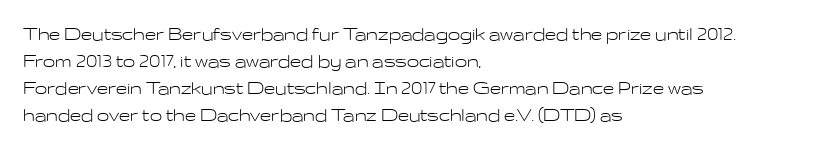
Q: Is the text bold? A: No.
Q: Is the text italic (slanted)? A: No, it is upright.
Q: Is the text underlined? A: No.
Q: How is the paragraph aligned? A: Left-aligned.
Q: Is the spacing between letters normal or unusually wide? A: Normal.
